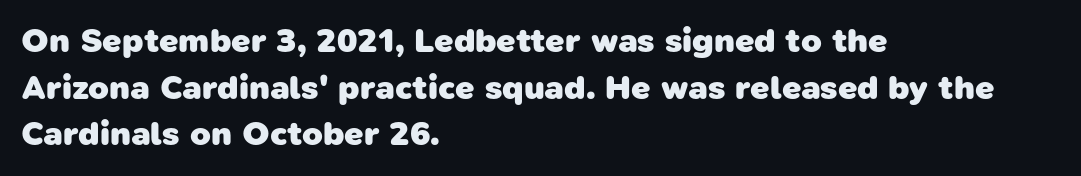
The image shows 34 px heavy sans-serif type; set left-aligned, normal line spacing (1.37x), normal letter spacing, not underlined; low stroke contrast and a medium x-height.
